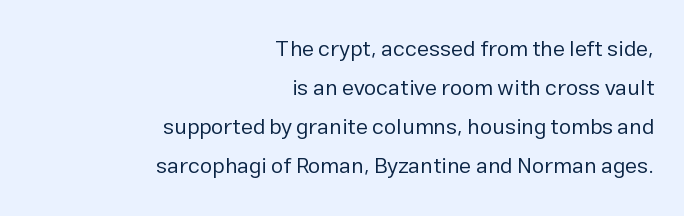
Q: Is the text bold? A: No.
Q: Is the text italic (slanted)? A: No, it is upright.
Q: Is the text underlined? A: No.
Q: How is the paragraph aligned? A: Right-aligned.
Q: Is the spacing between letters normal or unusually wide? A: Normal.
